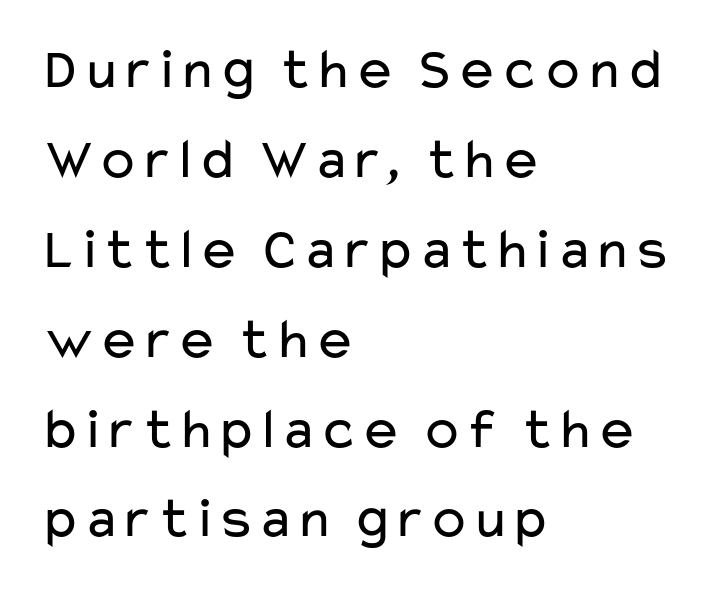
Q: Is the text bold? A: No.
Q: Is the text italic (slanted)? A: No, it is upright.
Q: Is the typeface a serif or a sans-serif typeface? A: Sans-serif.
Q: Is the text underlined? A: No.
Q: How is the paragraph aligned? A: Left-aligned.
Q: Is the spacing between letters normal or unusually wide? A: Normal.
Q: Is the spacing between lines tight, normal or loose? A: Normal.
Q: Width (condensed, normal, or wide)? A: Wide.
Q: Stroke contrast? A: Low.
Q: x-height? A: Medium.
Q: Monospaced? A: No.
